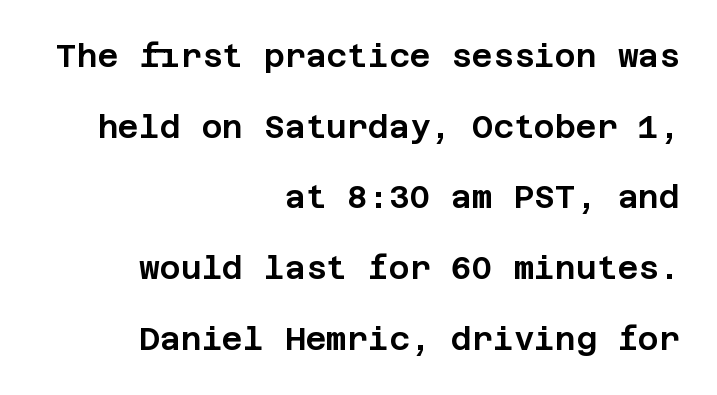
The image shows 32 px sans-serif type, upright; set right-aligned, loose line spacing (2.21x), normal letter spacing, not underlined; low stroke contrast and a large x-height.
